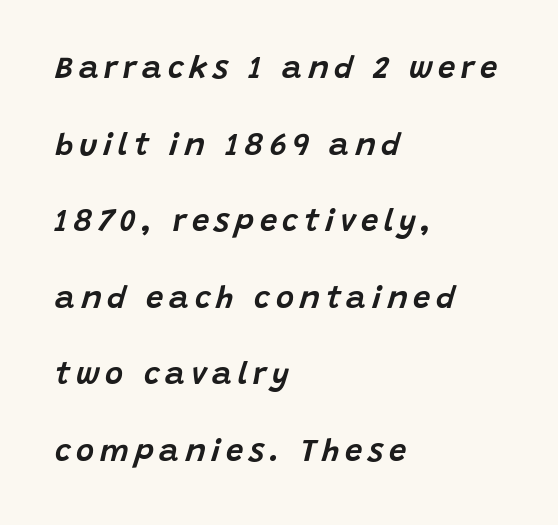
The image shows 31 px text type, italic (leaning right); set left-aligned, loose line spacing (2.47x), not underlined; low stroke contrast and a large x-height.
